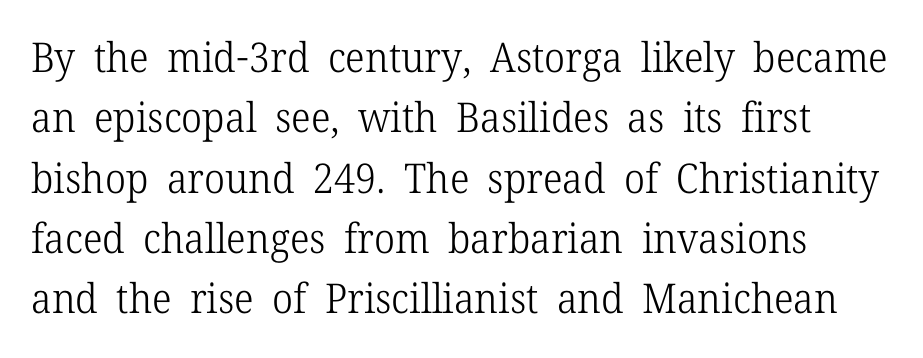
Q: Is the text bold? A: No.
Q: Is the text italic (slanted)? A: No, it is upright.
Q: Is the typeface a serif or a sans-serif typeface? A: Serif.
Q: Is the text underlined? A: No.
Q: Is the spacing between letters normal or unusually wide? A: Normal.
Q: Is the spacing between lines tight, normal or loose? A: Normal.
Q: Width (condensed, normal, or wide)? A: Normal.
Q: Stroke contrast? A: Low.
Q: x-height? A: Medium.
Q: Monospaced? A: No.
